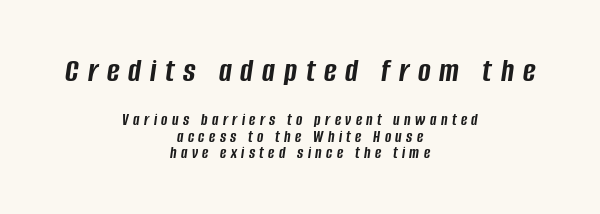
Q: Is the text bold? A: Yes.
Q: Is the text italic (slanted)? A: Yes, it leans right by about 8 degrees.
Q: Is the text underlined? A: No.
Q: How is the paragraph aligned? A: Centered.
Q: Is the spacing between letters normal or unusually wide? A: Unusually wide.
Q: Is the spacing between lines tight, normal or loose? A: Tight.
Q: Which block of text is set in a larger size, the first (top) or the second (bottom)? A: The first (top) one.
Q: Width (condensed, normal, or wide)? A: Condensed.
Q: Stroke contrast? A: Low.
Q: x-height? A: Large.
Q: Monospaced? A: No.
